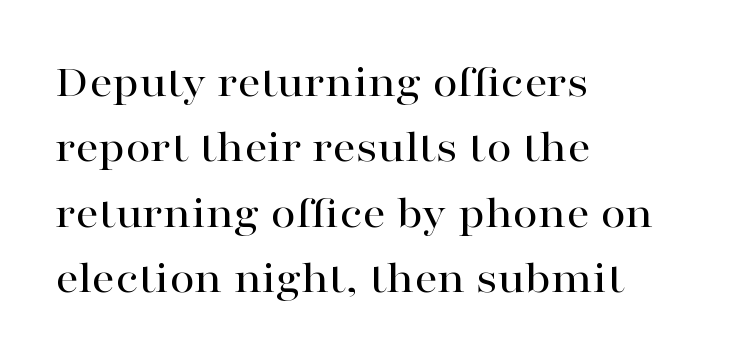
The characters display serif detailing at their extremities. The passage is arranged the way most books set body copy — flush left. Proportional: the letters do not fall into vertical columns. Check the space under the baseline: it is left empty. Spacing between characters is what you'd get straight out of the box.
